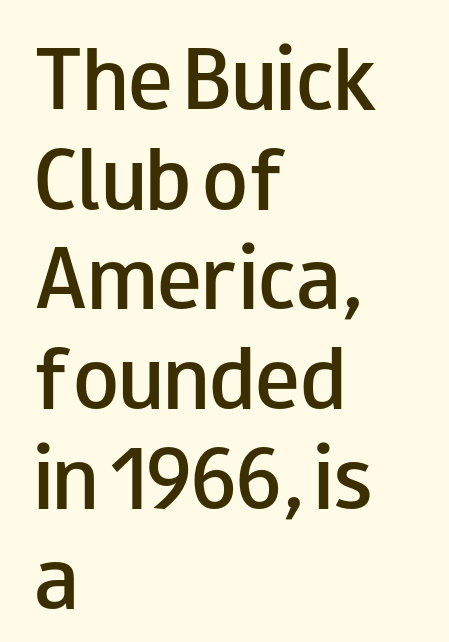
The image shows 75 px semibold, wide sans-serif type, upright; set left-aligned, normal line spacing (1.33x), normal letter spacing, not underlined; low stroke contrast and a small x-height.
